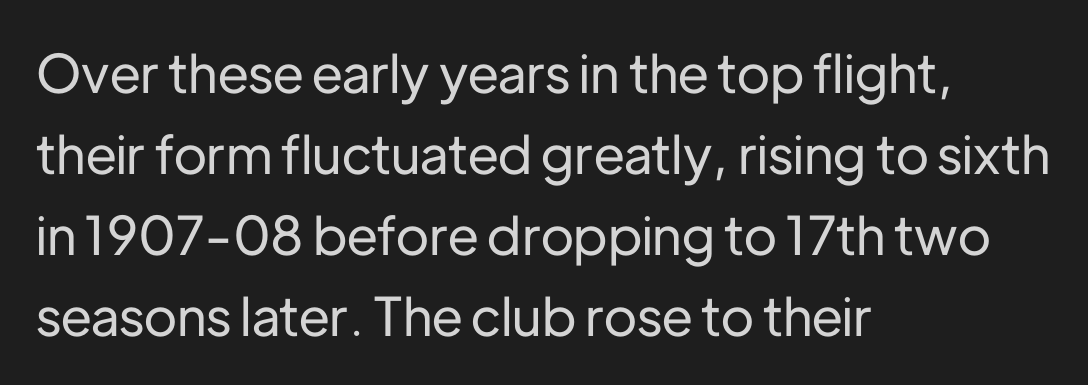
The image shows 53 px sans-serif type, upright; set left-aligned, normal line spacing (1.53x), normal letter spacing, not underlined; low stroke contrast and a medium x-height.
